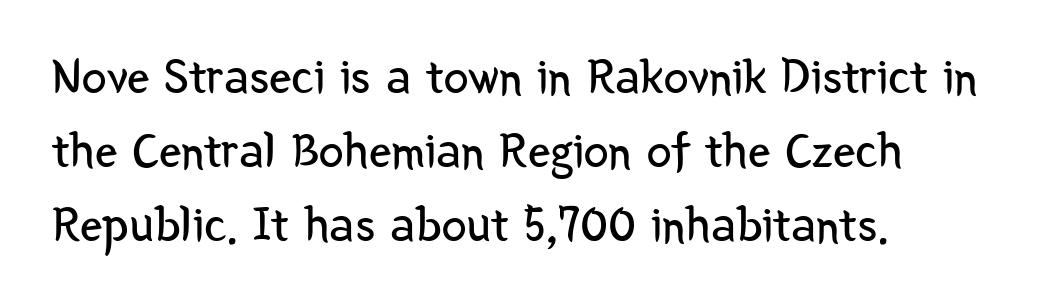
{"serif": "no", "italic": "no", "bold": "no", "weight": "regular", "width": "condensed", "stroke_contrast": "low", "x_height": "medium", "monospaced": "no", "underline": "no", "align": "left", "line_spacing": "normal", "line_spacing_ratio": 1.48, "letter_spacing": "normal", "letter_spacing_em": 0.0, "glyph_px": 50}
